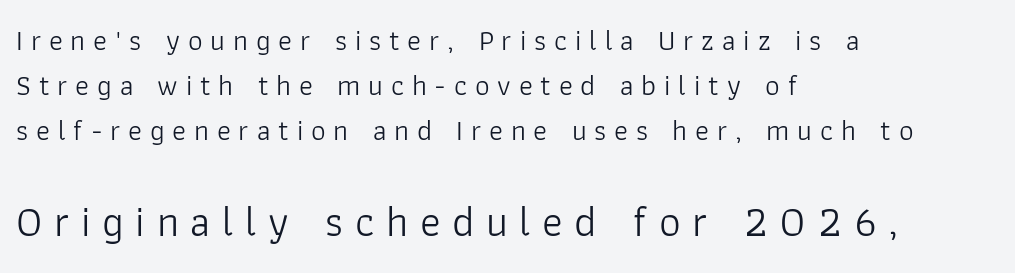
{"serif": "no", "italic": "no", "bold": "no", "weight": "light", "width": "normal", "stroke_contrast": "low", "x_height": "medium", "monospaced": "no", "underline": "no", "align": "left", "line_spacing": "normal", "line_spacing_ratio": 1.56, "letter_spacing": "wide", "letter_spacing_em": 0.27, "larger_block": "second", "size_ratio": 1.48, "glyph_px": 43}
